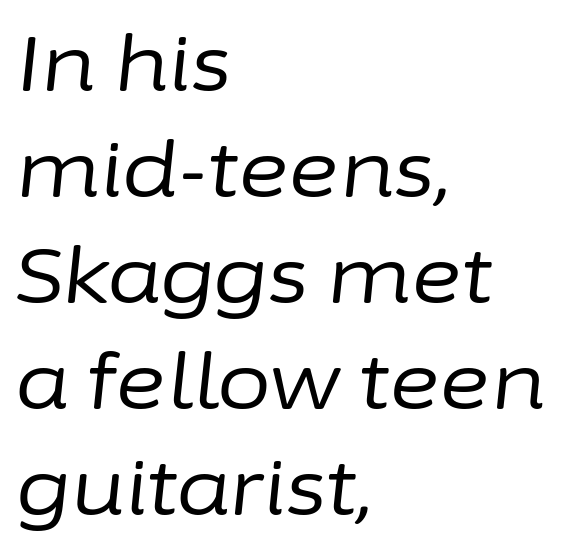
Notice how descenders clear the ascenders below comfortably — that's standard leading. The area under the type is left untouched. The characters are drawn with everyday or finer stroke widths. Looks like regular typesetting: each glyph gets only the width it needs. You could call the tracking neutral — neither tight nor loose.
